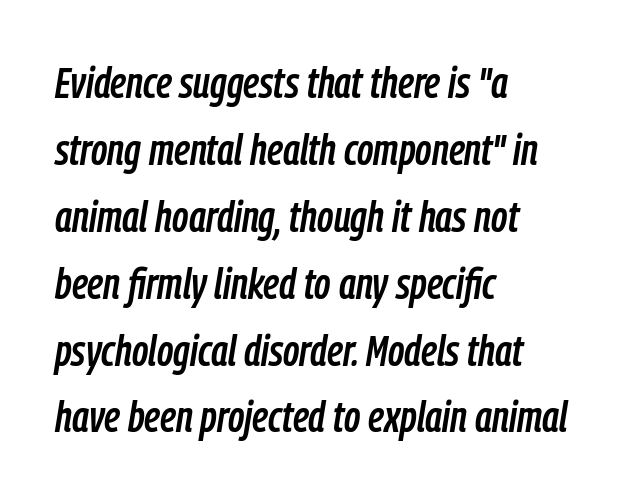
{"italic": "yes", "lean": "right", "slant_degrees": 9, "width": "condensed", "stroke_contrast": "low", "x_height": "medium", "monospaced": "no", "underline": "no", "align": "left", "line_spacing": "normal", "line_spacing_ratio": 1.52, "letter_spacing": "normal", "letter_spacing_em": 0.0, "glyph_px": 44}
